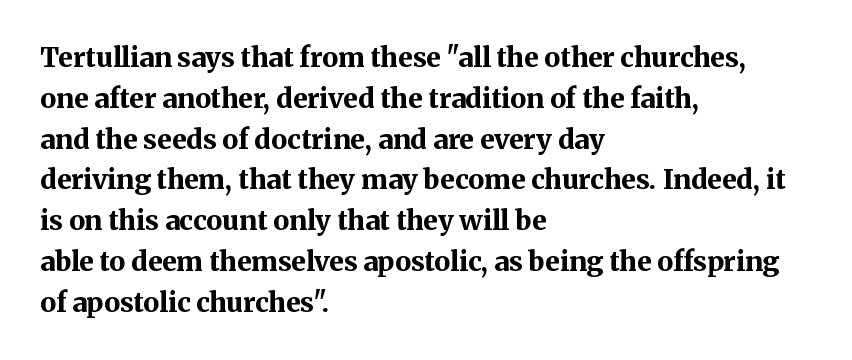
Q: Is the text bold? A: Yes.
Q: Is the text italic (slanted)? A: No, it is upright.
Q: Is the text underlined? A: No.
Q: How is the paragraph aligned? A: Left-aligned.
Q: Is the spacing between letters normal or unusually wide? A: Normal.
Q: Is the spacing between lines tight, normal or loose? A: Normal.
